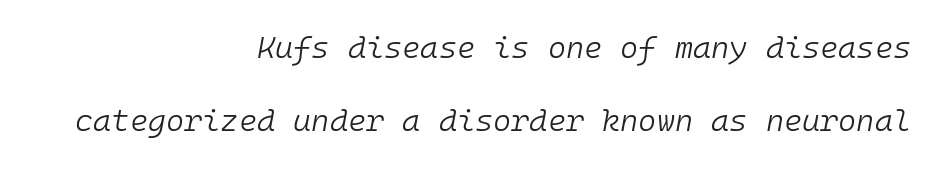
Q: Is the text bold? A: No.
Q: Is the text italic (slanted)? A: Yes, it leans right by about 10 degrees.
Q: Is the text underlined? A: No.
Q: How is the paragraph aligned? A: Right-aligned.
Q: Is the spacing between letters normal or unusually wide? A: Normal.
Q: Is the spacing between lines tight, normal or loose? A: Loose.
Q: Width (condensed, normal, or wide)? A: Normal.
Q: Stroke contrast? A: Low.
Q: x-height? A: Medium.
Q: Monospaced? A: Yes.
